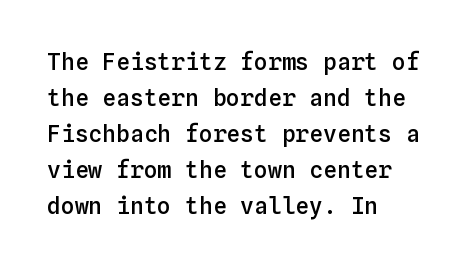
The image shows 23 px text type, upright; set left-aligned, normal line spacing (1.57x), normal letter spacing, not underlined.
